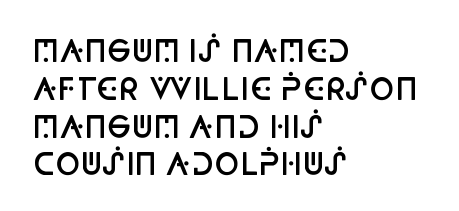
Any mark beneath the type? The region is blank. Proportional: the letters do not fall into vertical columns. This sample uses an upright cut, with every glyph sitting square on the baseline. Spacing between characters is what you'd get straight out of the box. Emphasis by weight is partial: semibold.
